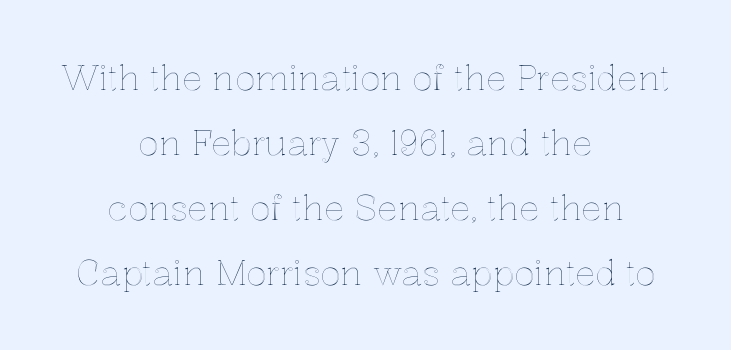
Q: Is the text italic (slanted)? A: No, it is upright.
Q: Is the text underlined? A: No.
Q: How is the paragraph aligned? A: Centered.
Q: Is the spacing between letters normal or unusually wide? A: Normal.
Q: Is the spacing between lines tight, normal or loose? A: Loose.
Q: Width (condensed, normal, or wide)? A: Normal.
Q: x-height? A: Medium.
Q: Monospaced? A: No.
